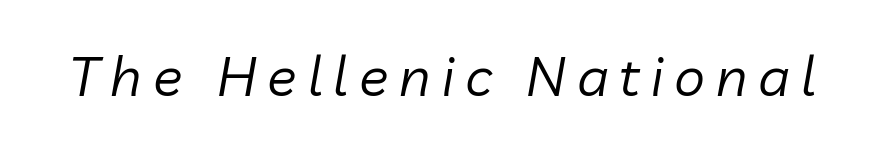
Q: Is the text bold? A: No.
Q: Is the text italic (slanted)? A: Yes, it leans right by about 10 degrees.
Q: Is the text underlined? A: No.
Q: Is the spacing between letters normal or unusually wide? A: Unusually wide.
Q: Width (condensed, normal, or wide)? A: Normal.
Q: Stroke contrast? A: Low.
Q: x-height? A: Medium.
Q: Monospaced? A: No.
